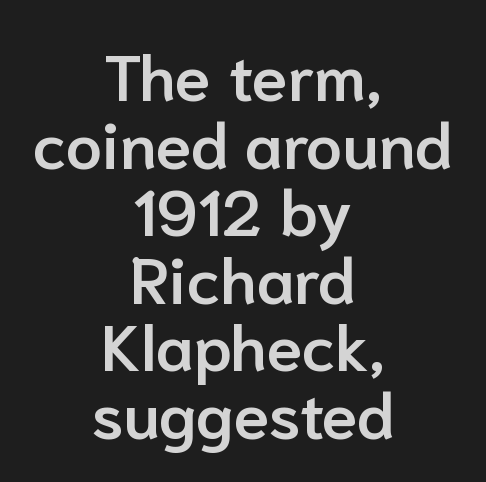
{"serif": "no", "italic": "no", "bold": "semi", "weight": "semibold", "width": "normal", "stroke_contrast": "low", "x_height": "medium", "monospaced": "no", "underline": "no", "align": "center", "line_spacing": "tight", "line_spacing_ratio": 1.04, "letter_spacing": "normal", "letter_spacing_em": 0.0, "glyph_px": 65}
